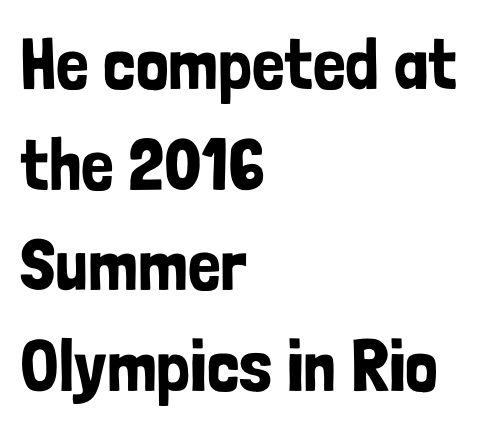
Q: Is the text italic (slanted)? A: No, it is upright.
Q: Is the typeface a serif or a sans-serif typeface? A: Sans-serif.
Q: Is the text underlined? A: No.
Q: How is the paragraph aligned? A: Left-aligned.
Q: Is the spacing between letters normal or unusually wide? A: Normal.
Q: Is the spacing between lines tight, normal or loose? A: Normal.
Q: Width (condensed, normal, or wide)? A: Condensed.
Q: Stroke contrast? A: Low.
Q: x-height? A: Medium.
Q: Monospaced? A: No.
